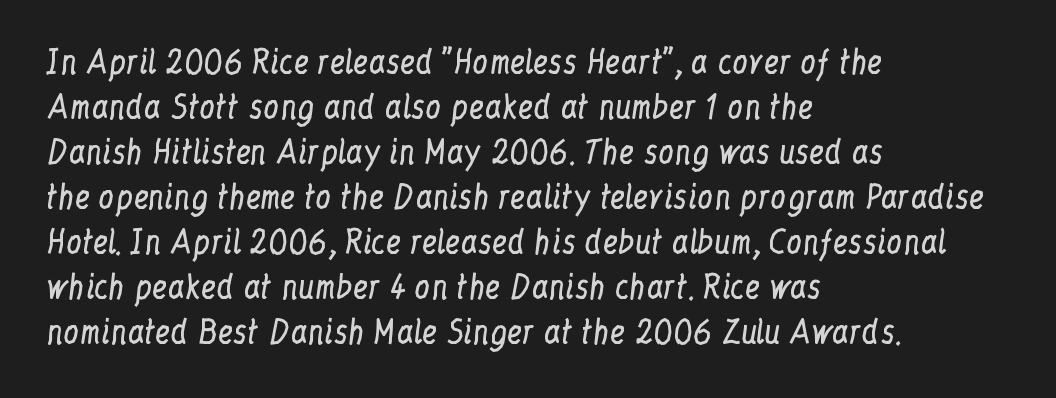
The image shows 31 px regular-weight, condensed serif type; set left-aligned, normal line spacing (1.45x), normal letter spacing, not underlined; low stroke contrast and a medium x-height.
